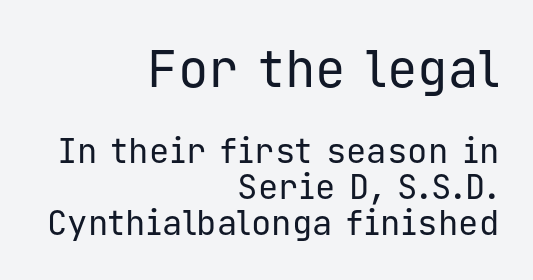
The image shows 51 px regular-weight sans-serif type, upright, monospaced; set right-aligned, tight line spacing (1.05x), normal letter spacing, not underlined; the first (top) block is 1.5x larger; low stroke contrast and a medium x-height.
